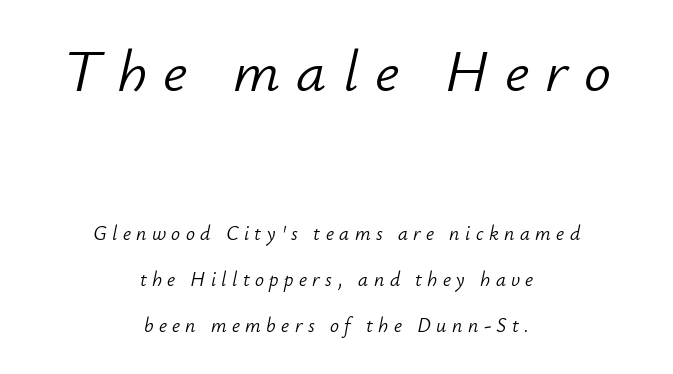
The image shows 60 px light type, italic (leaning right); set centered, loose line spacing (2.29x), unusually wide letter spacing (+0.27 em), not underlined; the first (top) block is 3.0x larger; low stroke contrast and a small x-height.
